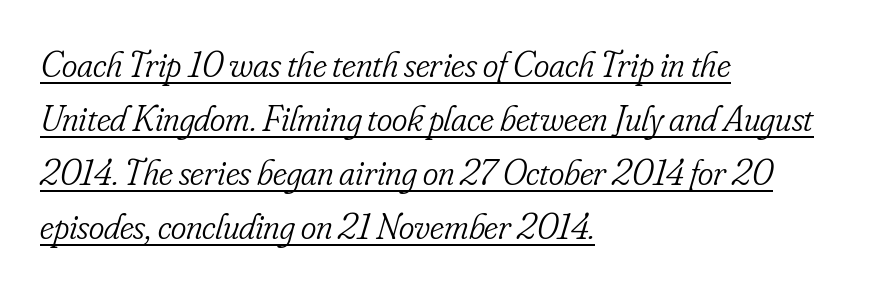
Q: Is the text bold? A: No.
Q: Is the text italic (slanted)? A: Yes, it leans right by about 16 degrees.
Q: Is the typeface a serif or a sans-serif typeface? A: Serif.
Q: Is the text underlined? A: Yes.
Q: How is the paragraph aligned? A: Left-aligned.
Q: Is the spacing between letters normal or unusually wide? A: Normal.
Q: Is the spacing between lines tight, normal or loose? A: Normal.
Q: Width (condensed, normal, or wide)? A: Condensed.
Q: Stroke contrast? A: Low.
Q: x-height? A: Small.
Q: Monospaced? A: No.
